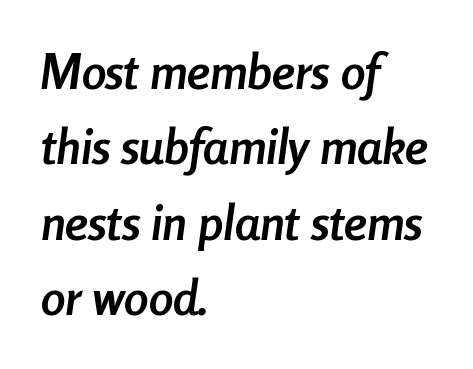
In terms of weight, the rendering is a true, heavy bold. Slanted lettering throughout. Normally led — the rows are evenly, conventionally spaced. Each letter keeps its own natural width here, so spacing adapts to shape. The gaps between neighbouring characters are ordinary and unremarkable.
